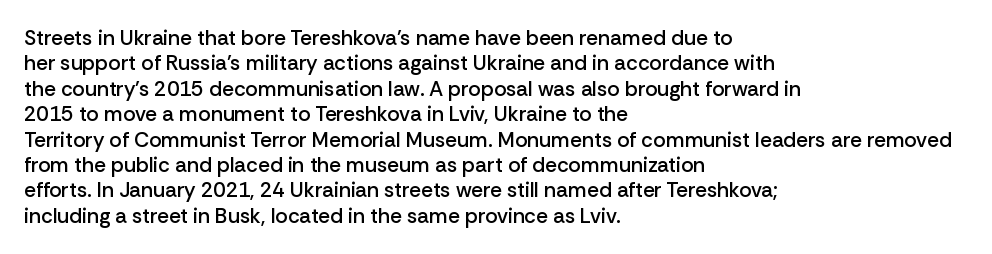
Characters follow at the spacing the type designer built in. Quick note: underline off. Line beginnings align vertically; line endings do not. Does the lettering tilt? It doesn't — this is upright. This is moderately heavy type, rendered in semibold.
